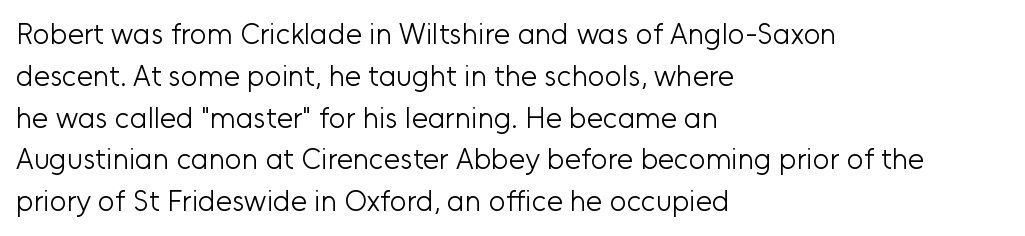
Q: Is the text bold? A: No.
Q: Is the text italic (slanted)? A: No, it is upright.
Q: Is the typeface a serif or a sans-serif typeface? A: Sans-serif.
Q: Is the text underlined? A: No.
Q: How is the paragraph aligned? A: Left-aligned.
Q: Is the spacing between letters normal or unusually wide? A: Normal.
Q: Is the spacing between lines tight, normal or loose? A: Normal.
Q: Width (condensed, normal, or wide)? A: Normal.
Q: Stroke contrast? A: Low.
Q: x-height? A: Medium.
Q: Monospaced? A: No.
